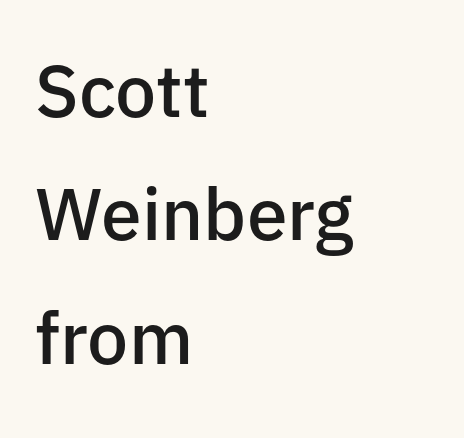
The image shows 73 px semibold sans-serif type, upright; set left-aligned, normal line spacing (1.69x), normal letter spacing, not underlined; low stroke contrast and a medium x-height.
